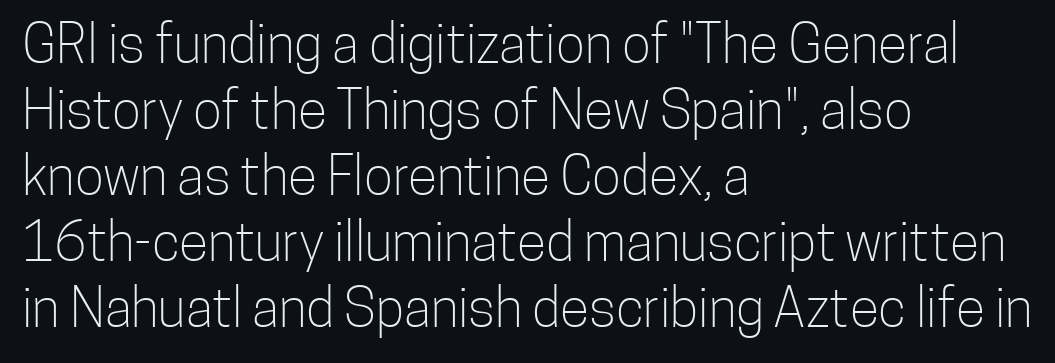
Do the letters lean? They stand straight. Think of a printed novel: that variable character pitch is what you see here. These lines keep a tight, regular rhythm from letter to letter. Honestly, there is no underline to notice here at all. The paragraph shown leans on its left margin.
